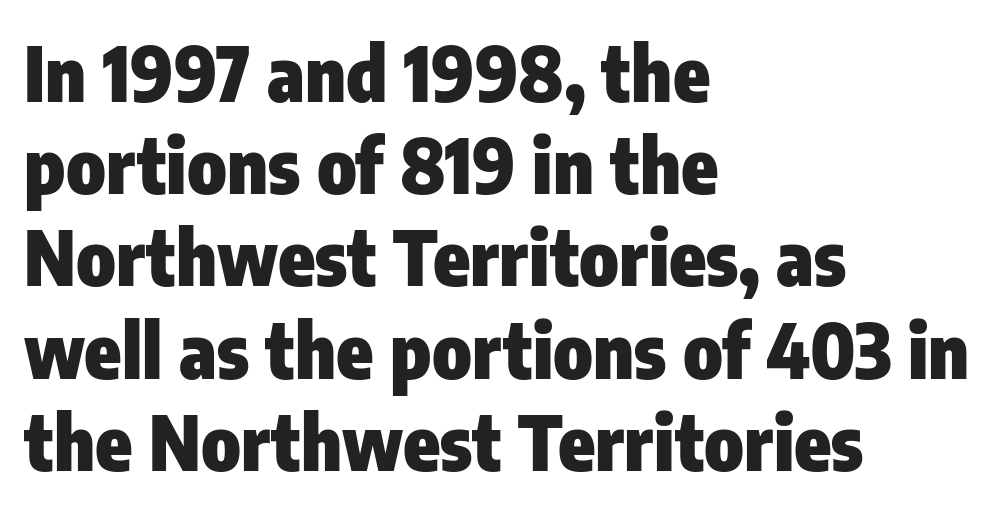
Q: Is the text bold? A: Yes.
Q: Is the text italic (slanted)? A: No, it is upright.
Q: Is the typeface a serif or a sans-serif typeface? A: Sans-serif.
Q: Is the text underlined? A: No.
Q: How is the paragraph aligned? A: Left-aligned.
Q: Is the spacing between letters normal or unusually wide? A: Normal.
Q: Width (condensed, normal, or wide)? A: Condensed.
Q: Stroke contrast? A: Low.
Q: x-height? A: Medium.
Q: Monospaced? A: No.
